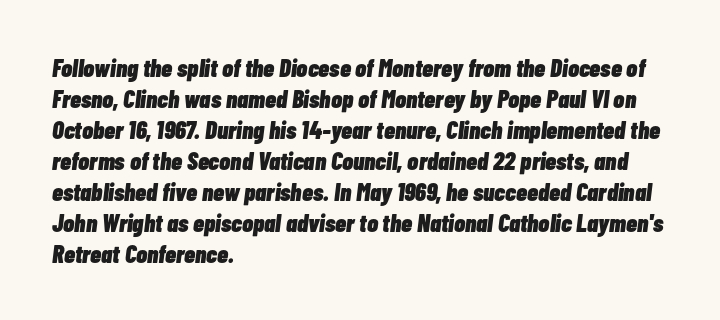
{"italic": "yes", "lean": "right", "slant_degrees": 7, "bold": "yes", "underline": "no", "align": "left", "line_spacing_ratio": 1.24, "letter_spacing": "normal", "letter_spacing_em": 0.0, "glyph_px": 25}
